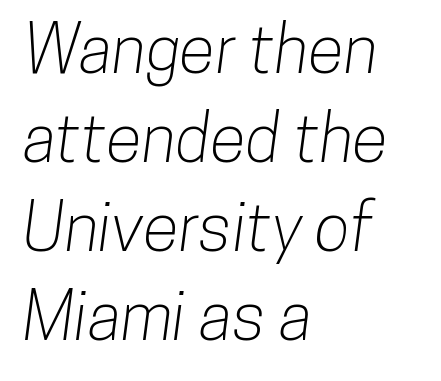
{"serif": "no", "width": "condensed", "stroke_contrast": "low", "x_height": "medium", "monospaced": "no", "underline": "no", "align": "left", "line_spacing": "normal", "line_spacing_ratio": 1.35, "letter_spacing": "normal", "letter_spacing_em": 0.0, "glyph_px": 66}
